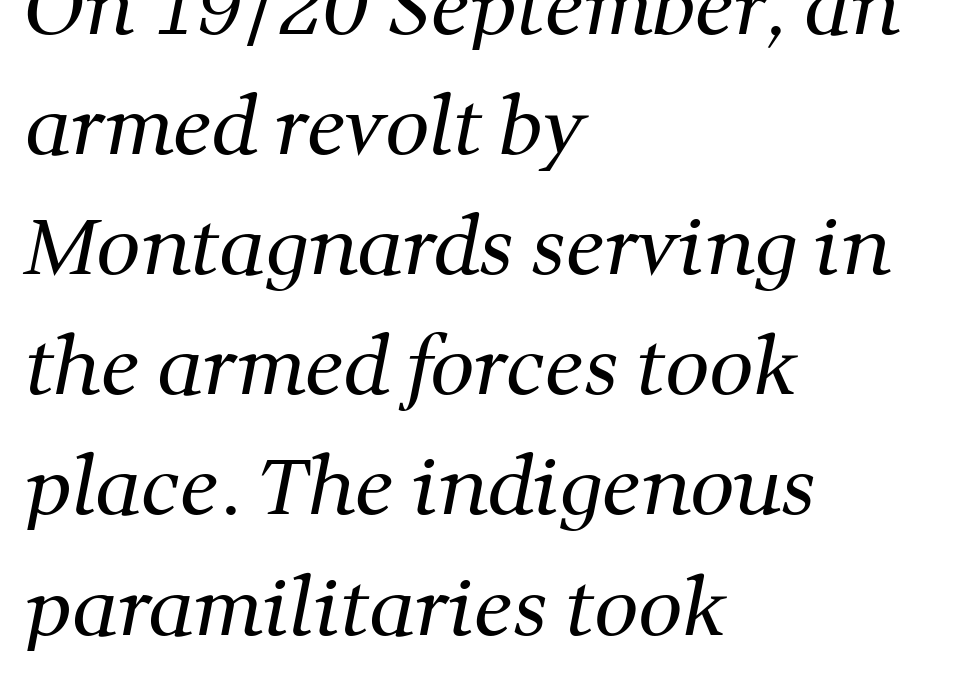
Q: Is the text bold? A: No.
Q: Is the typeface a serif or a sans-serif typeface? A: Serif.
Q: Is the text underlined? A: No.
Q: How is the paragraph aligned? A: Left-aligned.
Q: Is the spacing between letters normal or unusually wide? A: Normal.
Q: Is the spacing between lines tight, normal or loose? A: Normal.
Q: Width (condensed, normal, or wide)? A: Normal.
Q: Stroke contrast? A: Medium.
Q: x-height? A: Medium.
Q: Monospaced? A: No.
